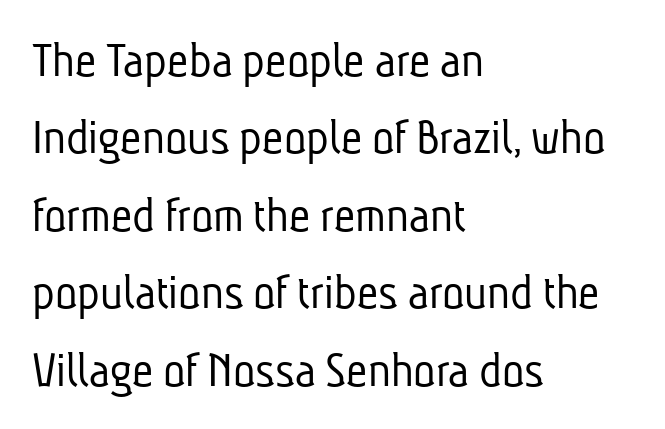
Q: Is the text bold? A: No.
Q: Is the typeface a serif or a sans-serif typeface? A: Sans-serif.
Q: Is the text underlined? A: No.
Q: How is the paragraph aligned? A: Left-aligned.
Q: Is the spacing between letters normal or unusually wide? A: Normal.
Q: Is the spacing between lines tight, normal or loose? A: Normal.
Q: Width (condensed, normal, or wide)? A: Condensed.
Q: Stroke contrast? A: Low.
Q: x-height? A: Medium.
Q: Monospaced? A: No.
